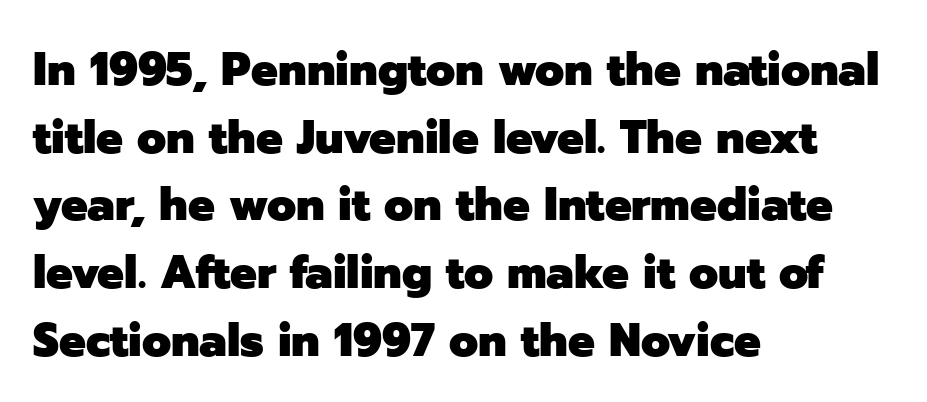
Q: Is the text bold? A: Yes.
Q: Is the text italic (slanted)? A: No, it is upright.
Q: Is the typeface a serif or a sans-serif typeface? A: Sans-serif.
Q: Is the text underlined? A: No.
Q: How is the paragraph aligned? A: Left-aligned.
Q: Is the spacing between letters normal or unusually wide? A: Normal.
Q: Is the spacing between lines tight, normal or loose? A: Normal.
Q: Width (condensed, normal, or wide)? A: Normal.
Q: Stroke contrast? A: Low.
Q: x-height? A: Medium.
Q: Monospaced? A: No.
